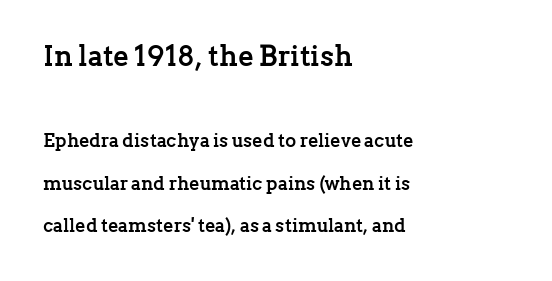
Descenders are the only things crossing below the line. Font category for this specimen: serif. The rendering uses a bold face; every stroke is thick and dark. Looks like regular typesetting: each glyph gets only the width it needs. The compositor pushed each line to the left boundary. You get the large type first, then a drop to smaller type.
